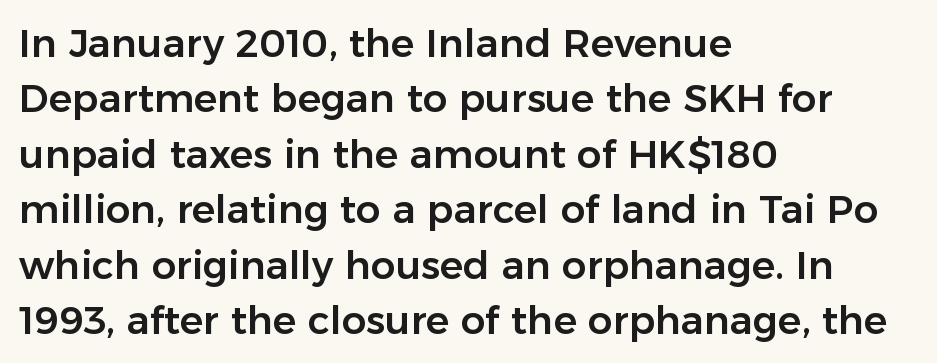
Q: Is the text italic (slanted)? A: No, it is upright.
Q: Is the typeface a serif or a sans-serif typeface? A: Sans-serif.
Q: Is the text underlined? A: No.
Q: How is the paragraph aligned? A: Left-aligned.
Q: Is the spacing between letters normal or unusually wide? A: Normal.
Q: Is the spacing between lines tight, normal or loose? A: Normal.
Q: Width (condensed, normal, or wide)? A: Normal.
Q: Stroke contrast? A: Low.
Q: x-height? A: Medium.
Q: Monospaced? A: No.
